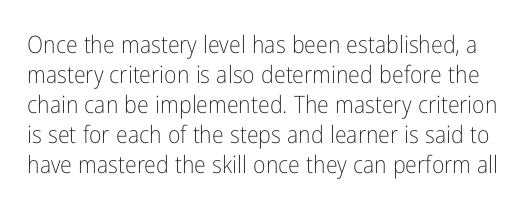
{"italic": "no", "bold": "no", "underline": "no", "line_spacing": "normal", "line_spacing_ratio": 1.25, "letter_spacing": "normal", "letter_spacing_em": 0.0, "glyph_px": 24}
